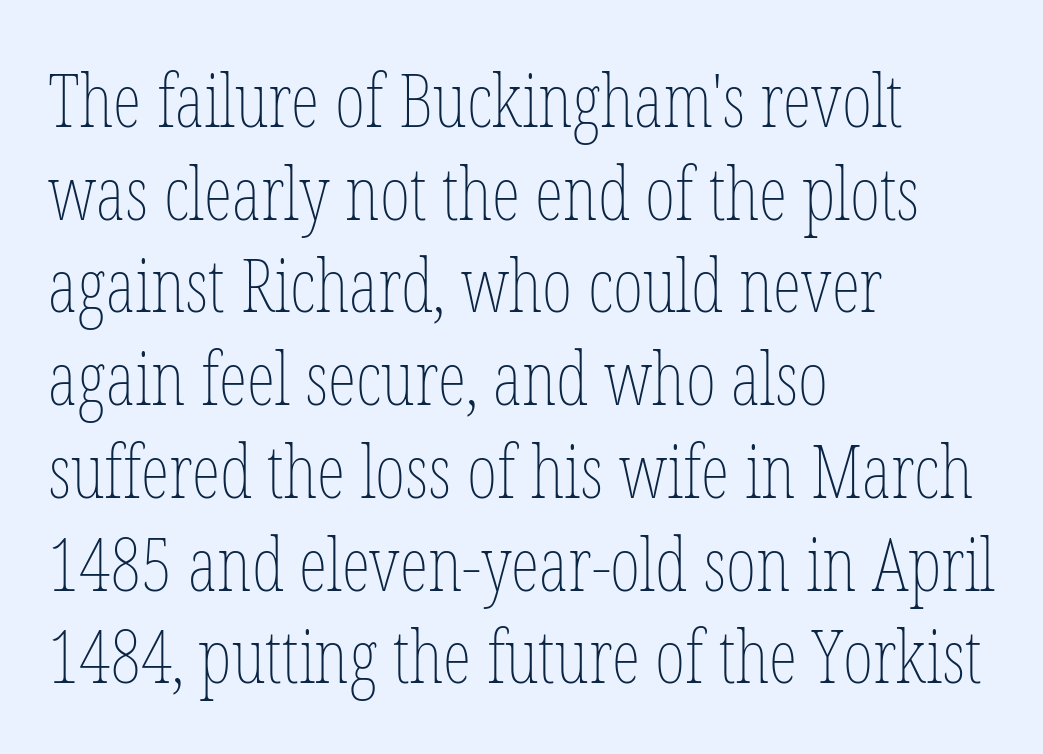
Q: Is the text bold? A: No.
Q: Is the text italic (slanted)? A: No, it is upright.
Q: Is the text underlined? A: No.
Q: How is the paragraph aligned? A: Left-aligned.
Q: Is the spacing between letters normal or unusually wide? A: Normal.
Q: Is the spacing between lines tight, normal or loose? A: Normal.
Q: Width (condensed, normal, or wide)? A: Condensed.
Q: Stroke contrast? A: Low.
Q: x-height? A: Medium.
Q: Monospaced? A: No.
